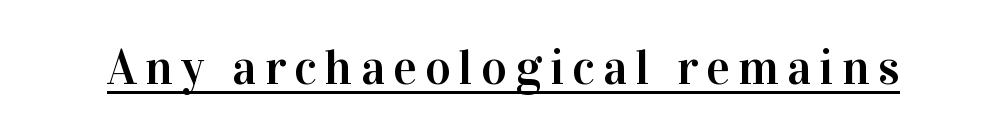
{"serif": "yes", "italic": "no", "width": "normal", "stroke_contrast": "high", "x_height": "medium", "monospaced": "no", "underline": "yes", "glyph_px": 49}
